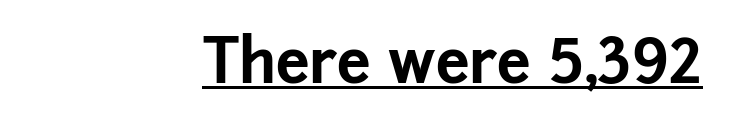
The image shows 61 px bold sans-serif type, upright; set right-aligned, normal letter spacing, underlined; low stroke contrast and a medium x-height.
